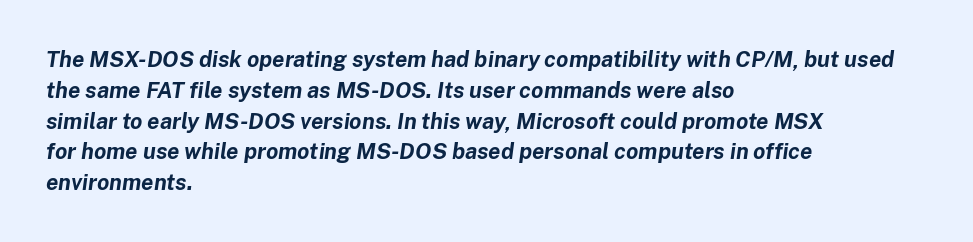
{"italic": "yes", "lean": "right", "slant_degrees": 8, "bold": "yes", "underline": "no", "align": "left", "line_spacing": "normal", "line_spacing_ratio": 1.4, "letter_spacing": "normal", "letter_spacing_em": 0.0, "glyph_px": 22}
